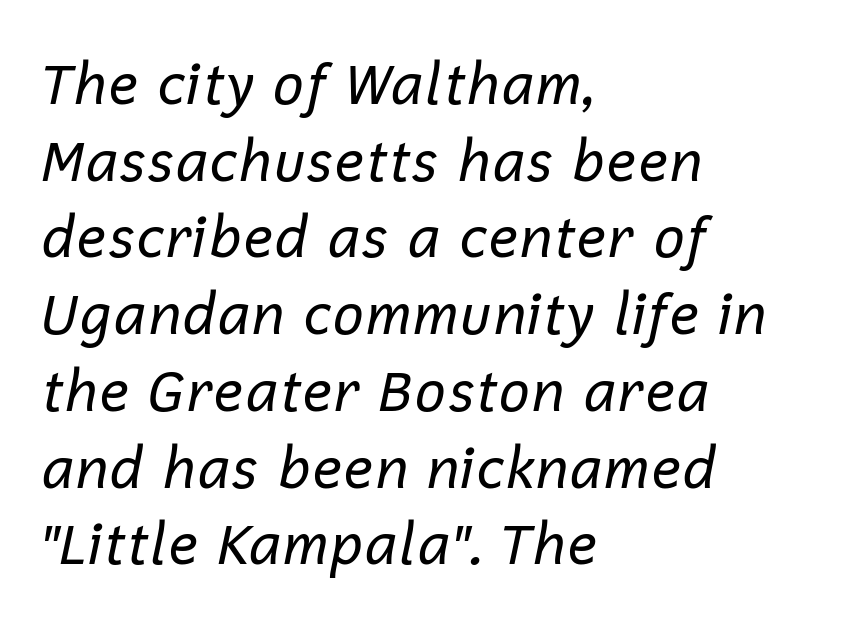
{"italic": "yes", "lean": "right", "slant_degrees": 12, "bold": "no", "weight": "regular", "width": "normal", "stroke_contrast": "low", "x_height": "medium", "monospaced": "no", "underline": "no", "align": "left", "line_spacing": "normal", "line_spacing_ratio": 1.37, "letter_spacing": "normal", "letter_spacing_em": 0.0, "glyph_px": 56}
